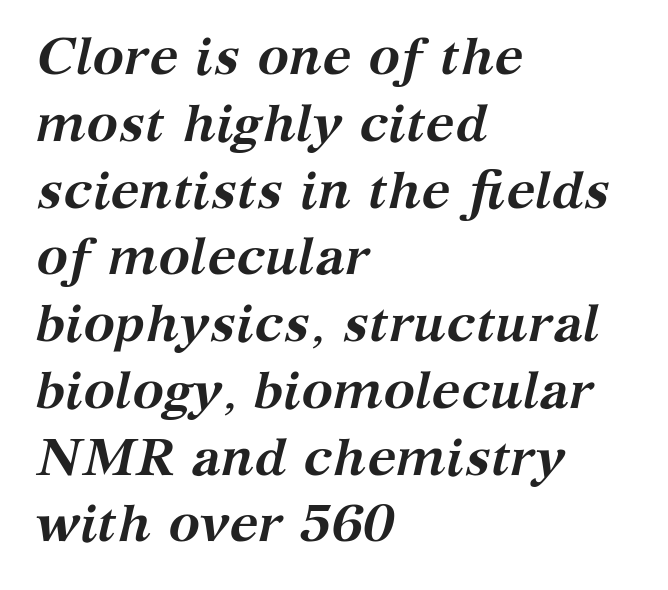
Q: Is the text bold? A: Yes.
Q: Is the text italic (slanted)? A: Yes, it leans right by about 12 degrees.
Q: Is the typeface a serif or a sans-serif typeface? A: Serif.
Q: Is the text underlined? A: No.
Q: How is the paragraph aligned? A: Left-aligned.
Q: Is the spacing between letters normal or unusually wide? A: Normal.
Q: Is the spacing between lines tight, normal or loose? A: Normal.
Q: Width (condensed, normal, or wide)? A: Normal.
Q: Stroke contrast? A: Medium.
Q: x-height? A: Medium.
Q: Monospaced? A: No.
